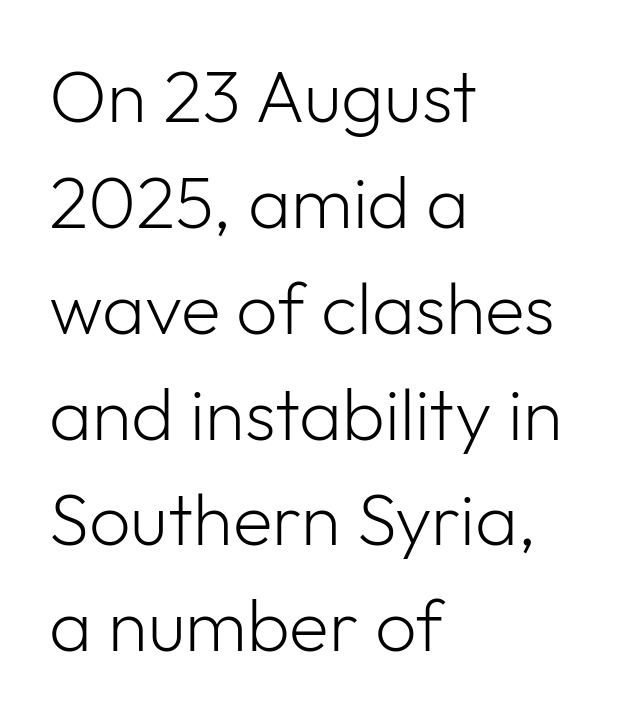
The image shows 73 px light sans-serif type, upright; set left-aligned, normal line spacing (1.45x), normal letter spacing, not underlined; low stroke contrast and a medium x-height.
